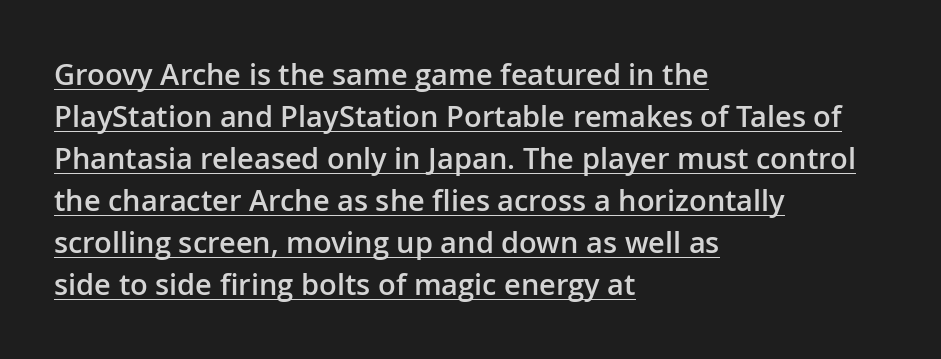
Q: Is the text bold? A: Semi-bold.
Q: Is the text italic (slanted)? A: No, it is upright.
Q: Is the typeface a serif or a sans-serif typeface? A: Sans-serif.
Q: Is the text underlined? A: Yes.
Q: How is the paragraph aligned? A: Left-aligned.
Q: Is the spacing between letters normal or unusually wide? A: Normal.
Q: Is the spacing between lines tight, normal or loose? A: Normal.
Q: Width (condensed, normal, or wide)? A: Normal.
Q: Stroke contrast? A: Low.
Q: x-height? A: Medium.
Q: Monospaced? A: No.
